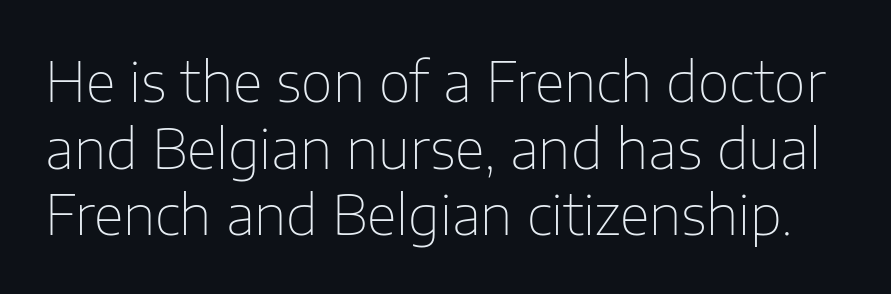
The image shows 55 px thin sans-serif type, upright; set line spacing 1.21x, normal letter spacing, not underlined; low stroke contrast and a medium x-height.
